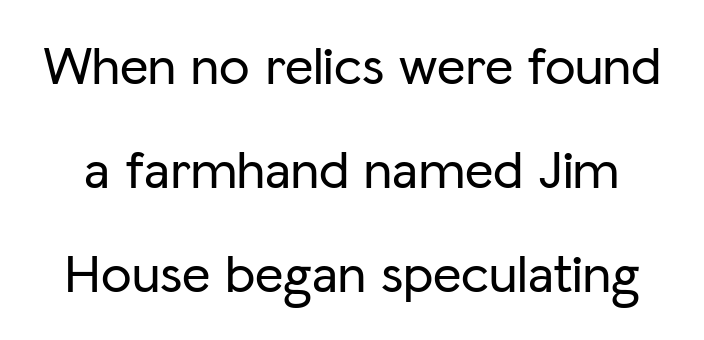
Serif or sans? Sans — the stroke terminals are bare. Tall strokes in this sample are plumb rather than angled. Spacing verdict: proportional, widths tailored to each character. Check under the words: just untouched page. The horizontal fit of the characters is conventional and even.
